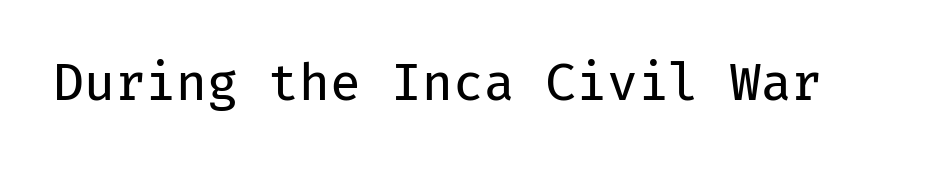
The image shows 50 px regular-weight sans-serif type, upright, monospaced; set normal letter spacing, not underlined; low stroke contrast and a medium x-height.
